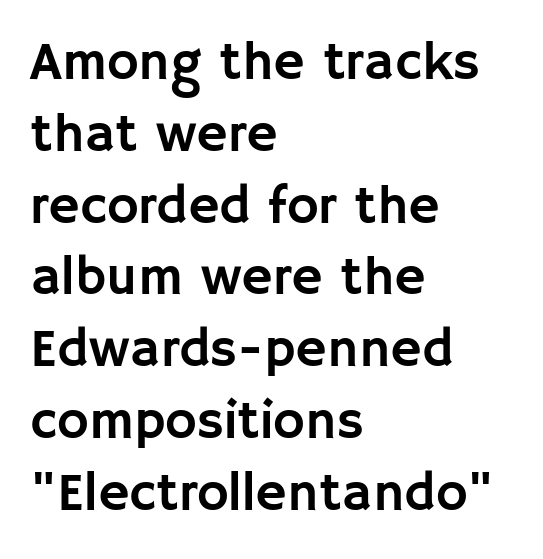
Q: Is the text italic (slanted)? A: No, it is upright.
Q: Is the typeface a serif or a sans-serif typeface? A: Sans-serif.
Q: Is the text underlined? A: No.
Q: How is the paragraph aligned? A: Left-aligned.
Q: Is the spacing between letters normal or unusually wide? A: Normal.
Q: Is the spacing between lines tight, normal or loose? A: Normal.
Q: Width (condensed, normal, or wide)? A: Normal.
Q: Stroke contrast? A: Low.
Q: x-height? A: Large.
Q: Monospaced? A: No.
